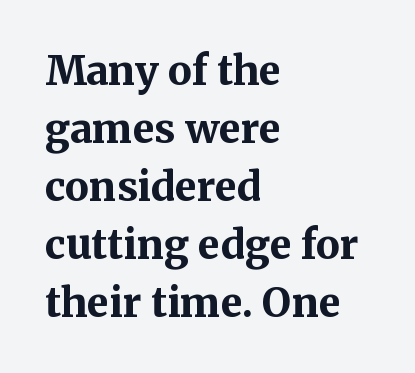
Q: Is the text bold? A: Yes.
Q: Is the text italic (slanted)? A: No, it is upright.
Q: Is the typeface a serif or a sans-serif typeface? A: Serif.
Q: Is the text underlined? A: No.
Q: How is the paragraph aligned? A: Left-aligned.
Q: Is the spacing between letters normal or unusually wide? A: Normal.
Q: Is the spacing between lines tight, normal or loose? A: Normal.
Q: Width (condensed, normal, or wide)? A: Normal.
Q: Stroke contrast? A: Medium.
Q: x-height? A: Medium.
Q: Monospaced? A: No.
